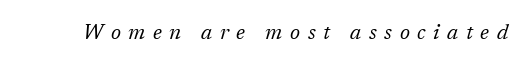
The foot of each line stays bare and open. Emphasis-style slanted type is in use. Nothing heavy about these letters — not bold at all. A typesetter would call this heavily tracked-out type.
